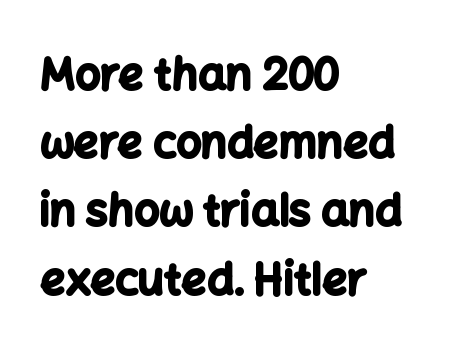
Students, observe: this is what conventionally led text looks like. Horizontal alignment here is leftward, the default for most running prose. The space beneath each line is pristine and unruled. Here the designer chose a conventional face with non-uniform glyph widths. When letters stand straight like this, we call the style roman or upright. You'd pick this weight for a headline — it's a proper bold.
